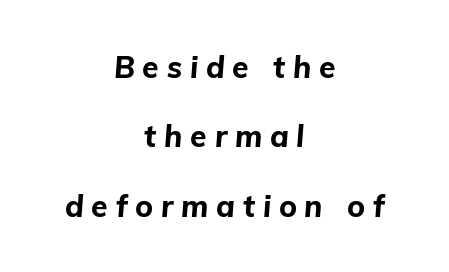
Caption: multi-line text, centered on the measure. Heavy-handed strokes throughout: this text is bold. When letters slant like this, we call the style italic. This sample has the flowing, uneven cadence of proportional lettering.
